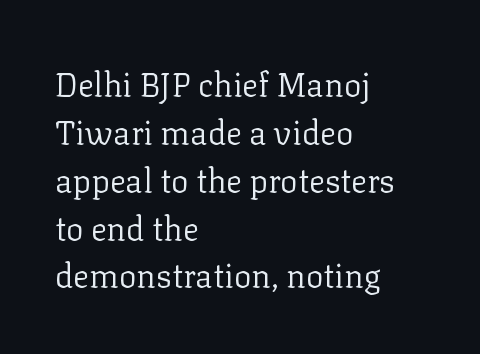
Q: Is the text bold? A: No.
Q: Is the text italic (slanted)? A: No, it is upright.
Q: Is the typeface a serif or a sans-serif typeface? A: Serif.
Q: Is the text underlined? A: No.
Q: How is the paragraph aligned? A: Left-aligned.
Q: Is the spacing between letters normal or unusually wide? A: Normal.
Q: Is the spacing between lines tight, normal or loose? A: Normal.
Q: Width (condensed, normal, or wide)? A: Normal.
Q: Stroke contrast? A: Low.
Q: x-height? A: Medium.
Q: Monospaced? A: No.
